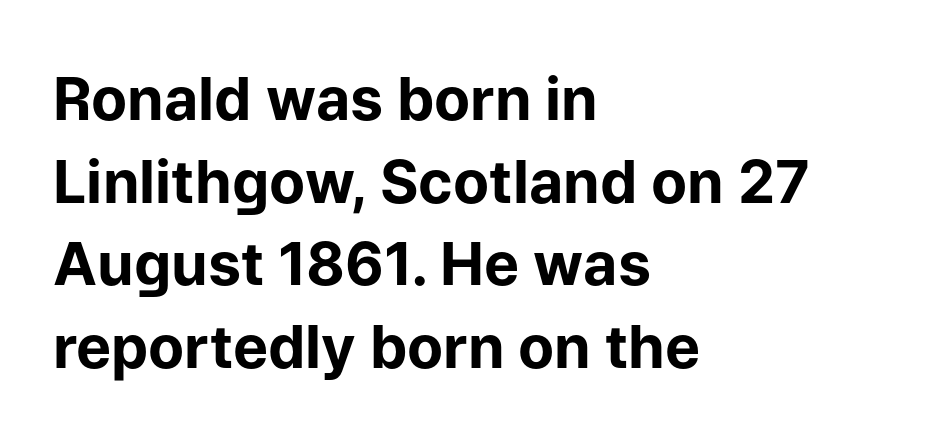
Q: Is the text bold? A: Yes.
Q: Is the text italic (slanted)? A: No, it is upright.
Q: Is the typeface a serif or a sans-serif typeface? A: Sans-serif.
Q: Is the text underlined? A: No.
Q: How is the paragraph aligned? A: Left-aligned.
Q: Is the spacing between letters normal or unusually wide? A: Normal.
Q: Is the spacing between lines tight, normal or loose? A: Normal.
Q: Width (condensed, normal, or wide)? A: Normal.
Q: Stroke contrast? A: Low.
Q: x-height? A: Medium.
Q: Monospaced? A: No.
